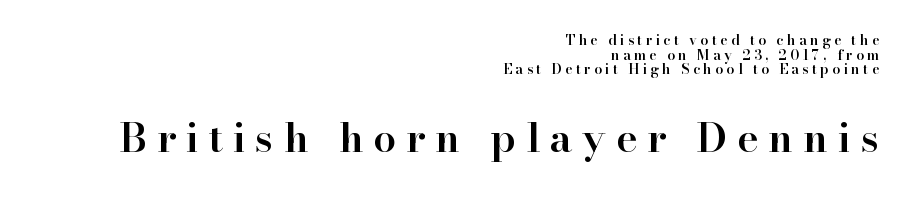
The line texture is sparse and dotted thanks to wide tracking. You could not count columns in this text — the font is proportionally spaced. Vertical spacing — tight. Glance below the letters and you will spot only blank space.
